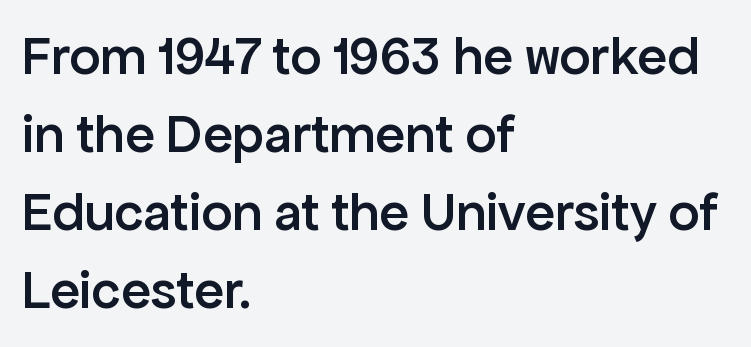
Q: Is the text bold? A: Semi-bold.
Q: Is the text italic (slanted)? A: No, it is upright.
Q: Is the typeface a serif or a sans-serif typeface? A: Sans-serif.
Q: Is the text underlined? A: No.
Q: How is the paragraph aligned? A: Left-aligned.
Q: Is the spacing between letters normal or unusually wide? A: Normal.
Q: Is the spacing between lines tight, normal or loose? A: Normal.
Q: Width (condensed, normal, or wide)? A: Normal.
Q: Stroke contrast? A: Low.
Q: x-height? A: Medium.
Q: Monospaced? A: No.
